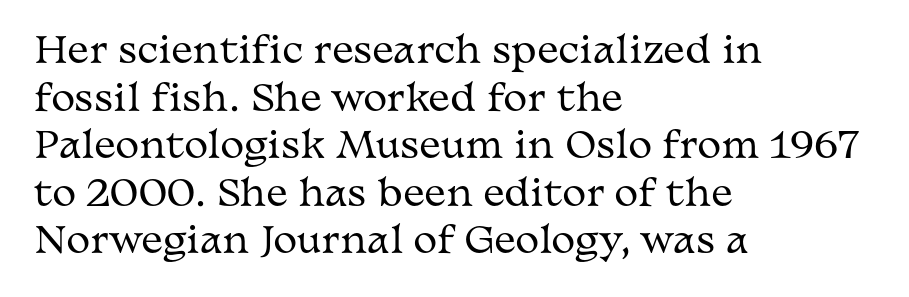
{"serif": "yes", "italic": "no", "bold": "no", "weight": "regular", "width": "wide", "stroke_contrast": "medium", "x_height": "medium", "monospaced": "no", "underline": "no", "align": "left", "line_spacing": "normal", "line_spacing_ratio": 1.32, "letter_spacing": "normal", "letter_spacing_em": 0.0, "glyph_px": 36}
